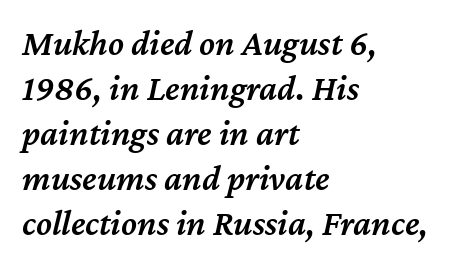
The image shows 36 px semibold type, italic (leaning right); set left-aligned, normal line spacing (1.25x), normal letter spacing, not underlined; medium stroke contrast and a medium x-height.
